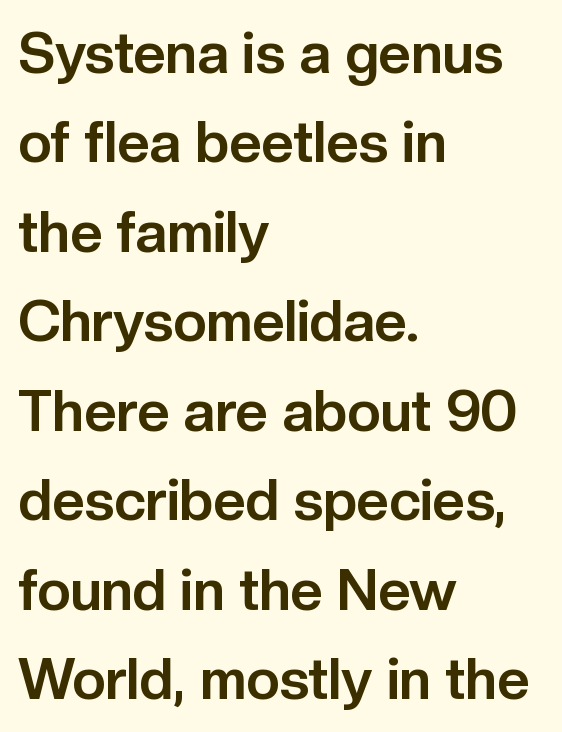
The image shows 57 px bold sans-serif type, upright; set left-aligned, normal line spacing (1.57x), normal letter spacing, not underlined; low stroke contrast and a medium x-height.
